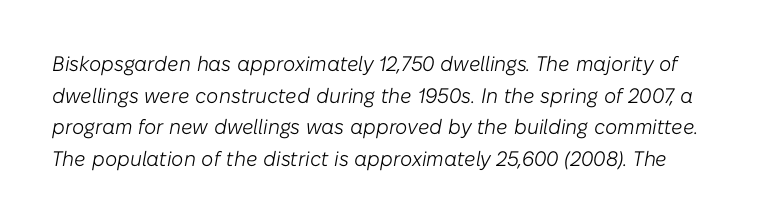
Yep, that's italic — everything's leaning. In terms of leading, this rendering sits right in the middle. Think standard paragraph weight, or any step lighter than that. Caption: standard tracking, unaltered. The strip under each line holds only bare page.
